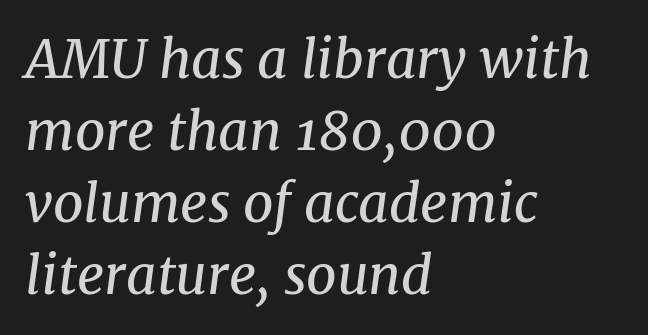
{"serif": "yes", "italic": "yes", "lean": "right", "slant_degrees": 8, "bold": "no", "weight": "regular", "width": "normal", "stroke_contrast": "medium", "x_height": "medium", "monospaced": "no", "underline": "no", "align": "left", "line_spacing": "normal", "line_spacing_ratio": 1.36, "letter_spacing": "normal", "letter_spacing_em": 0.0, "glyph_px": 53}
